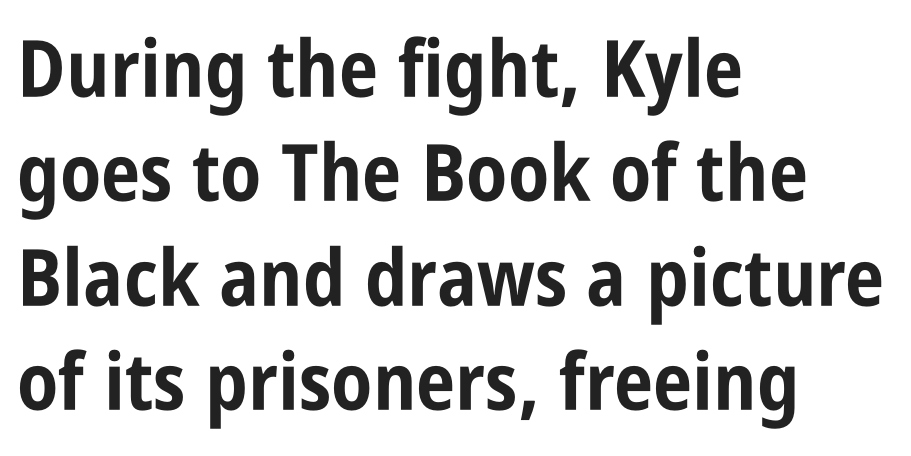
Q: Is the text bold? A: Yes.
Q: Is the text italic (slanted)? A: No, it is upright.
Q: Is the typeface a serif or a sans-serif typeface? A: Sans-serif.
Q: Is the text underlined? A: No.
Q: How is the paragraph aligned? A: Left-aligned.
Q: Is the spacing between letters normal or unusually wide? A: Normal.
Q: Is the spacing between lines tight, normal or loose? A: Normal.
Q: Width (condensed, normal, or wide)? A: Condensed.
Q: Stroke contrast? A: Low.
Q: x-height? A: Large.
Q: Monospaced? A: No.
